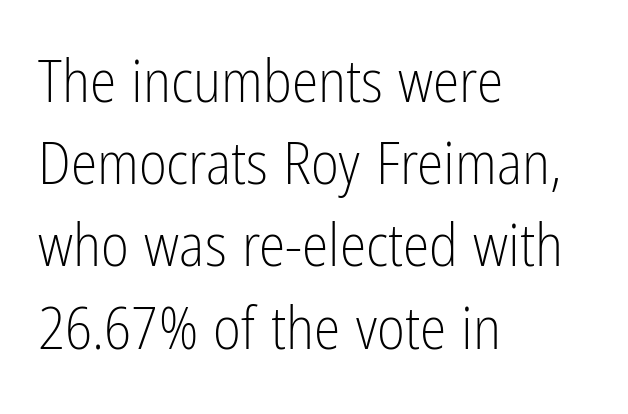
Q: Is the text bold? A: No.
Q: Is the text italic (slanted)? A: No, it is upright.
Q: Is the typeface a serif or a sans-serif typeface? A: Sans-serif.
Q: Is the text underlined? A: No.
Q: How is the paragraph aligned? A: Left-aligned.
Q: Is the spacing between letters normal or unusually wide? A: Normal.
Q: Is the spacing between lines tight, normal or loose? A: Normal.
Q: Width (condensed, normal, or wide)? A: Condensed.
Q: Stroke contrast? A: Low.
Q: x-height? A: Medium.
Q: Monospaced? A: No.
